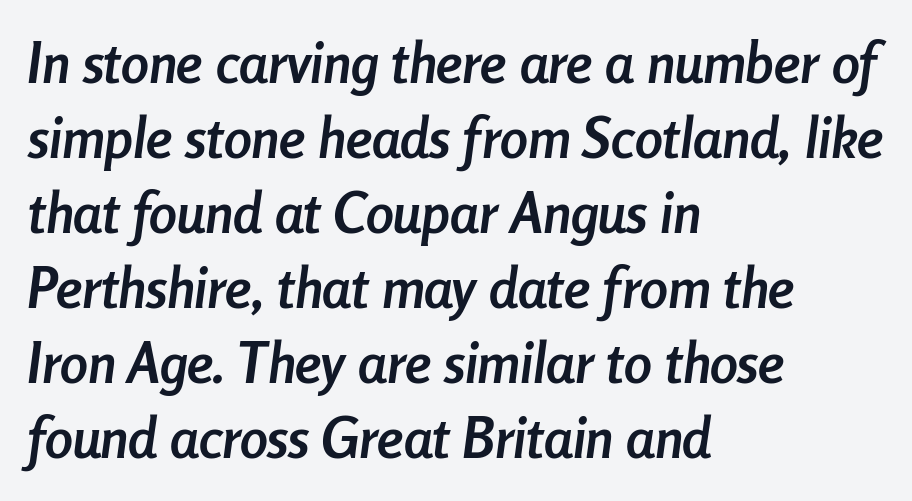
The image shows 56 px semibold, condensed type, italic (leaning right); set left-aligned, normal line spacing (1.34x), normal letter spacing, not underlined; low stroke contrast and a medium x-height.
